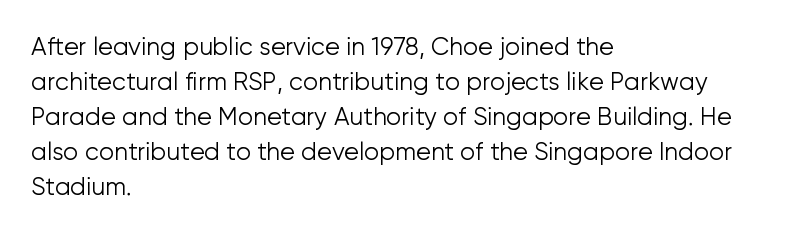
{"italic": "no", "bold": "no", "underline": "no", "align": "left", "line_spacing": "normal", "line_spacing_ratio": 1.46, "letter_spacing": "normal", "letter_spacing_em": 0.0, "glyph_px": 24}
